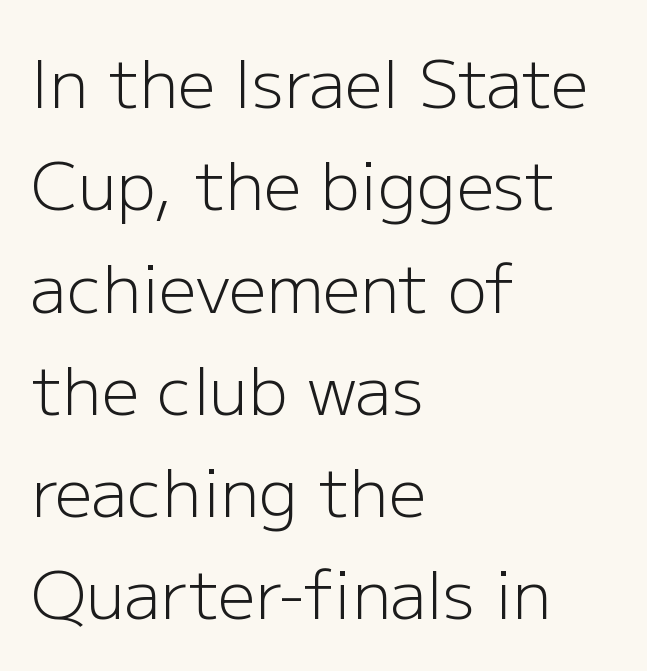
Just letters on the line, the space beneath them empty. A typesetter would call this zero additional tracking. Each line starts at the same left margin while the right side varies. The rendering shows plain stroke endings on the letterforms — a sans-serif design. No heavy texture on the line: the type isn't bold.
